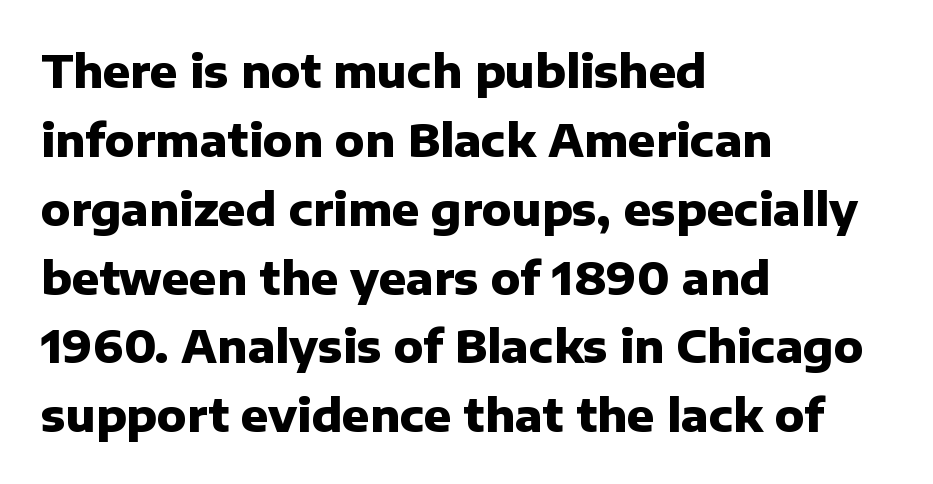
The image shows 45 px heavy sans-serif type, upright; set left-aligned, normal line spacing (1.53x), normal letter spacing, not underlined; low stroke contrast and a medium x-height.
